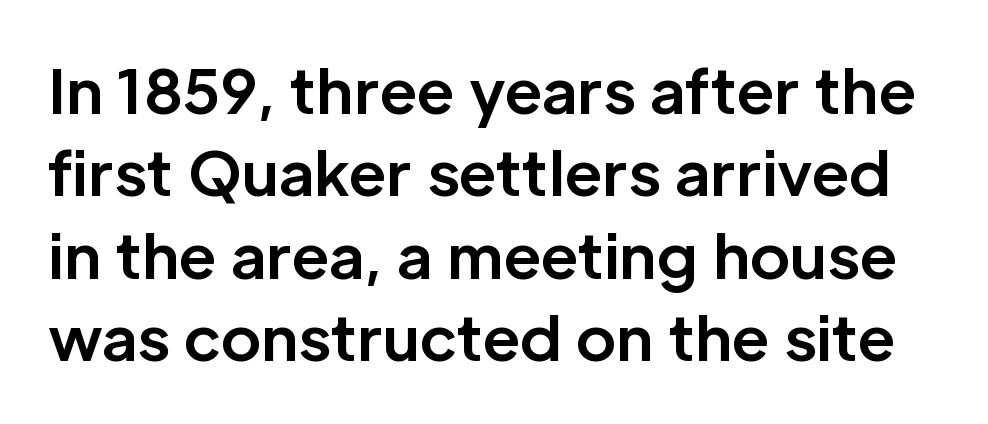
A full-strength bold gives these letters their thick strokes. No extra tracking has been applied to these lines. Posture: vertical. The face used here is a sans, in the tradition of grotesques and geometrics. Think of a printed novel: that variable character pitch is what you see here.
